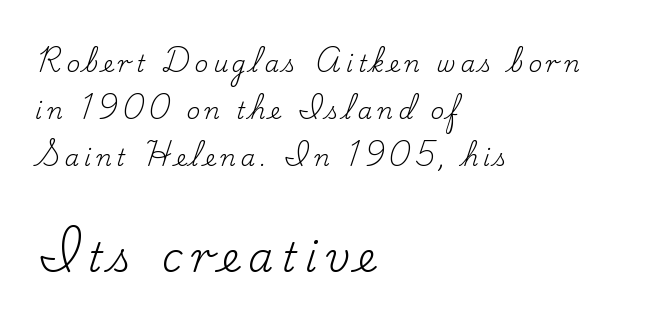
Q: Is the text bold? A: No.
Q: Is the text italic (slanted)? A: Yes.
Q: Is the typeface a serif or a sans-serif typeface? A: Serif.
Q: Is the text underlined? A: No.
Q: How is the paragraph aligned? A: Left-aligned.
Q: Is the spacing between letters normal or unusually wide? A: Unusually wide.
Q: Is the spacing between lines tight, normal or loose? A: Loose.
Q: Which block of text is set in a larger size, the first (top) or the second (bottom)? A: The second (bottom) one.
Q: Width (condensed, normal, or wide)? A: Normal.
Q: Stroke contrast? A: Low.
Q: x-height? A: Small.
Q: Monospaced? A: No.
